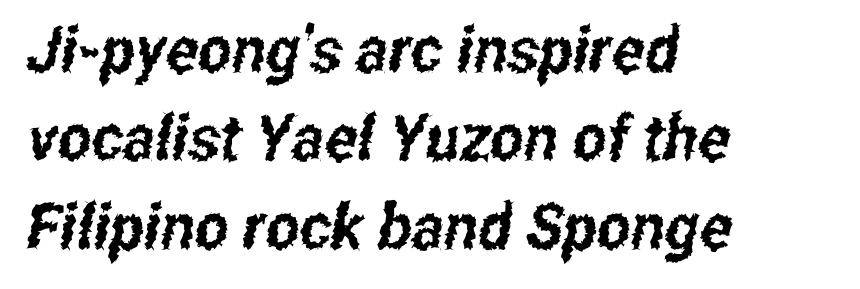
Q: Is the typeface a serif or a sans-serif typeface? A: Sans-serif.
Q: Is the text underlined? A: No.
Q: How is the paragraph aligned? A: Left-aligned.
Q: Is the spacing between letters normal or unusually wide? A: Normal.
Q: Is the spacing between lines tight, normal or loose? A: Normal.
Q: Width (condensed, normal, or wide)? A: Condensed.
Q: Stroke contrast? A: Low.
Q: x-height? A: Medium.
Q: Monospaced? A: No.
